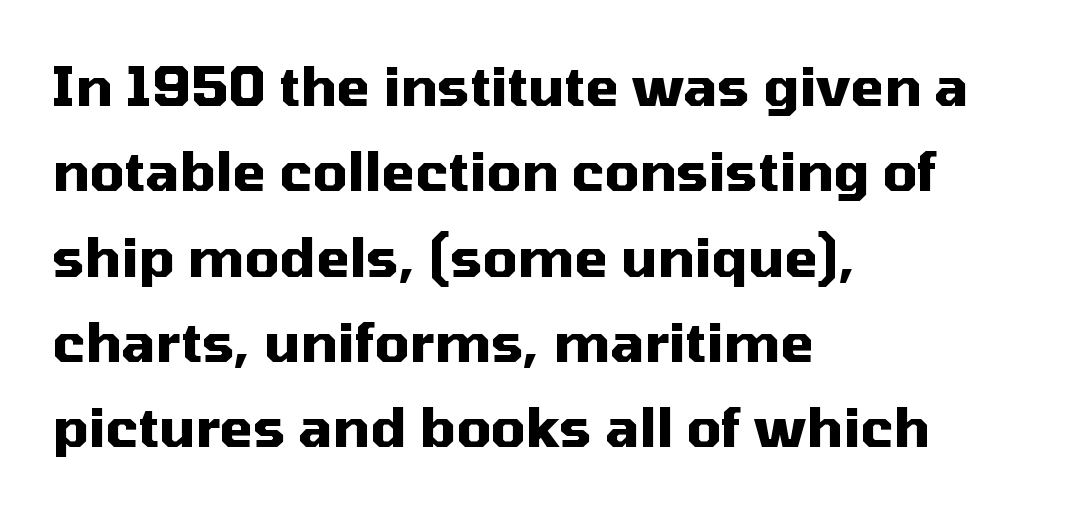
{"serif": "no", "italic": "no", "bold": "yes", "weight": "heavy", "width": "normal", "stroke_contrast": "medium", "x_height": "medium", "monospaced": "no", "underline": "no", "align": "left", "line_spacing": "normal", "line_spacing_ratio": 1.58, "letter_spacing": "normal", "letter_spacing_em": 0.0, "glyph_px": 54}
